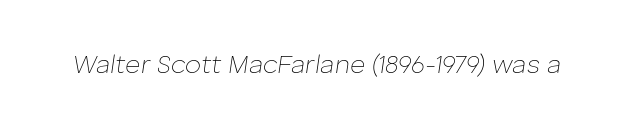
{"italic": "yes", "lean": "right", "slant_degrees": 8, "bold": "no", "underline": "no", "letter_spacing": "normal", "letter_spacing_em": 0.0, "glyph_px": 26}
